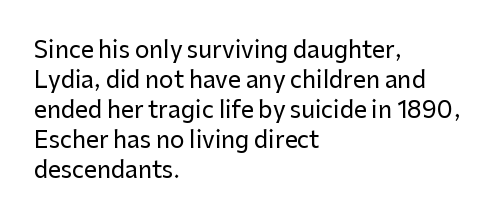
Q: Is the text italic (slanted)? A: No, it is upright.
Q: Is the text underlined? A: No.
Q: How is the paragraph aligned? A: Left-aligned.
Q: Is the spacing between letters normal or unusually wide? A: Normal.
Q: Is the spacing between lines tight, normal or loose? A: Normal.
